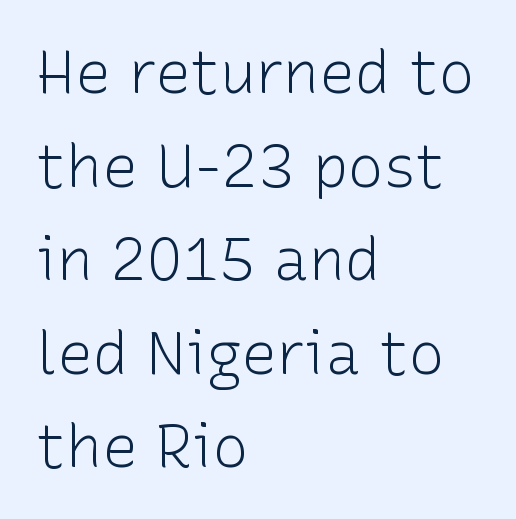
Descender tails drop into unmarked territory. Glyph-to-glyph distance matches everyday printed text. It's the straight-up-and-down kind of type. Line starts are locked; line ends wander. Line spacing here is normal. The type family on display is of the sans-serif kind.
